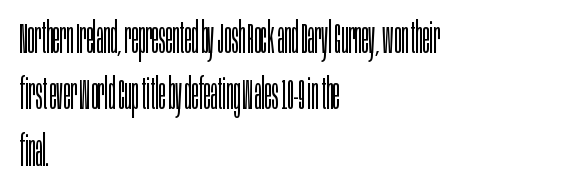
Default kerning and tracking; the words read as compact shapes. This block has exactly the height ordinary leading produces. Style check: upright. You could not count columns in this text — the font is proportionally spaced. Underline: absent. Typographically, this falls in the sans-serif category.
